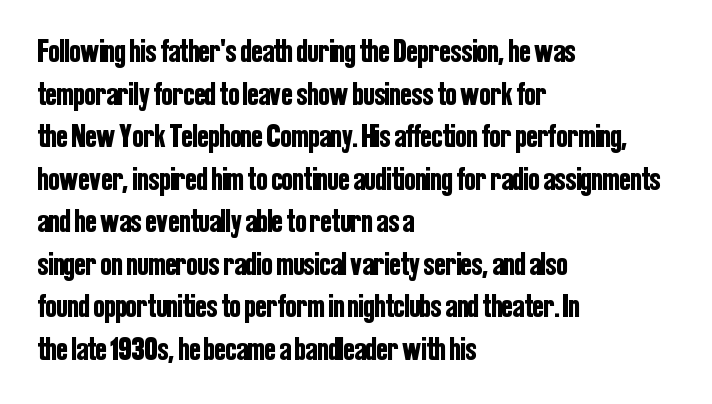
Q: Is the text italic (slanted)? A: No, it is upright.
Q: Is the typeface a serif or a sans-serif typeface? A: Sans-serif.
Q: Is the text underlined? A: No.
Q: How is the paragraph aligned? A: Left-aligned.
Q: Is the spacing between letters normal or unusually wide? A: Normal.
Q: Is the spacing between lines tight, normal or loose? A: Normal.
Q: Width (condensed, normal, or wide)? A: Condensed.
Q: Stroke contrast? A: Low.
Q: x-height? A: Medium.
Q: Monospaced? A: No.
